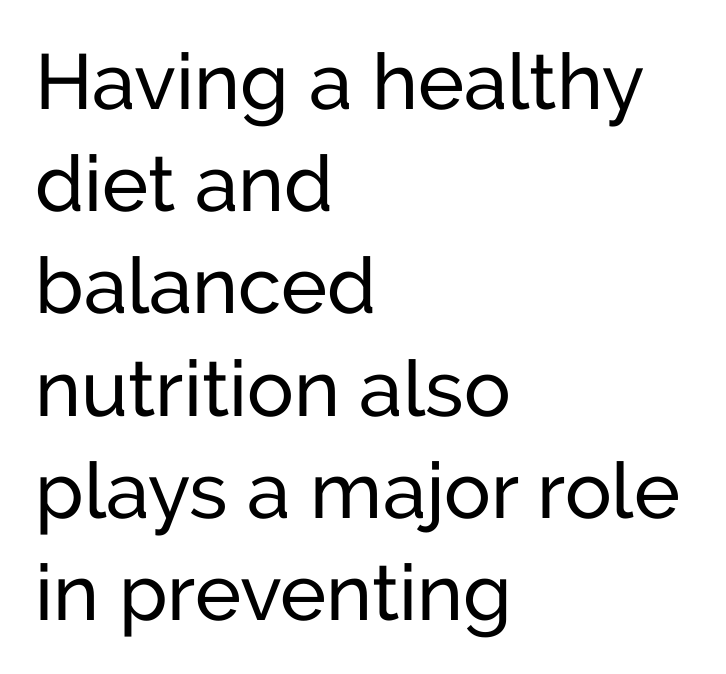
The image shows 78 px sans-serif type, upright; set left-aligned, normal line spacing (1.31x), normal letter spacing, not underlined; low stroke contrast and a medium x-height.
